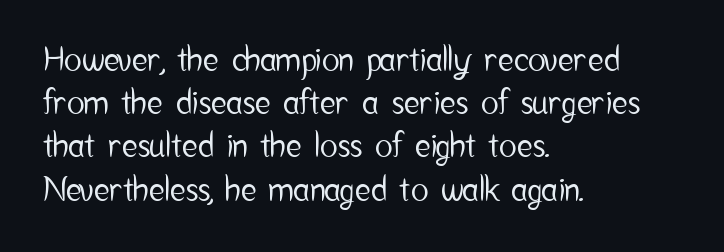
Q: Is the text italic (slanted)? A: No, it is upright.
Q: Is the typeface a serif or a sans-serif typeface? A: Sans-serif.
Q: Is the text underlined? A: No.
Q: How is the paragraph aligned? A: Left-aligned.
Q: Is the spacing between letters normal or unusually wide? A: Normal.
Q: Is the spacing between lines tight, normal or loose? A: Normal.
Q: Width (condensed, normal, or wide)? A: Condensed.
Q: Stroke contrast? A: Low.
Q: x-height? A: Medium.
Q: Monospaced? A: No.
